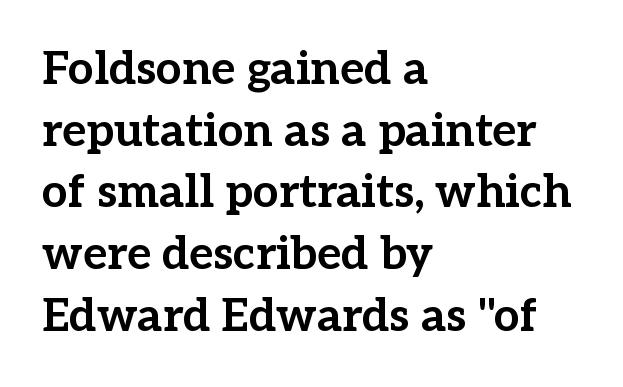
Q: Is the text bold? A: Yes.
Q: Is the text italic (slanted)? A: No, it is upright.
Q: Is the typeface a serif or a sans-serif typeface? A: Serif.
Q: Is the text underlined? A: No.
Q: How is the paragraph aligned? A: Left-aligned.
Q: Is the spacing between letters normal or unusually wide? A: Normal.
Q: Is the spacing between lines tight, normal or loose? A: Normal.
Q: Width (condensed, normal, or wide)? A: Normal.
Q: Stroke contrast? A: Low.
Q: x-height? A: Medium.
Q: Monospaced? A: No.
